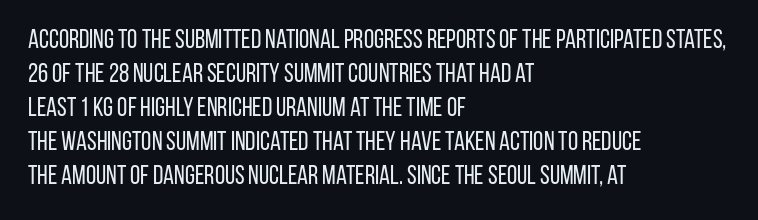
Descenders are the only things crossing below the line. All the whitespace from short lines collects on the right. Characters remain perfectly vertical along every line. The letters sit at their default tracking, neither squeezed nor spread.
